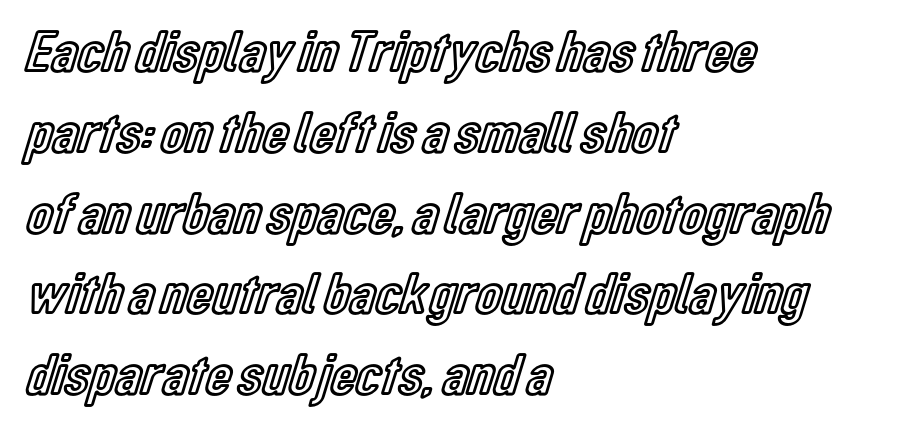
The image shows 59 px condensed type; set left-aligned, normal line spacing (1.37x), normal letter spacing, not underlined; a medium x-height.
